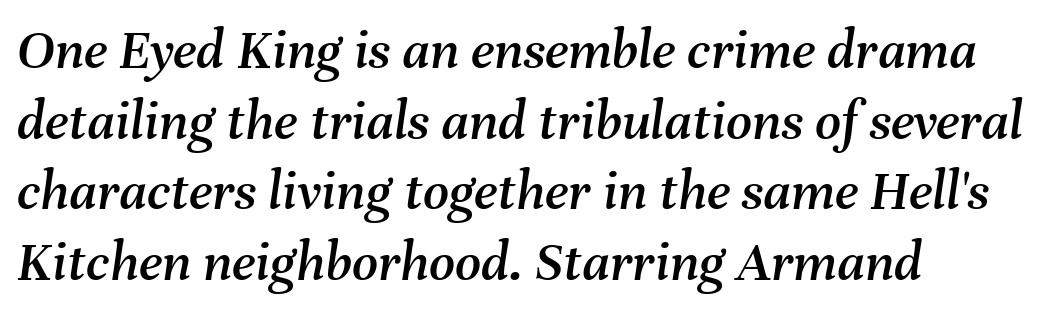
Slant detected: the letters are inclined. Tracking value appears to be zero — textbook default spacing. Unmarked baselines from the first word to the last. The letters advance in unequal steps, a hallmark of proportional type.
